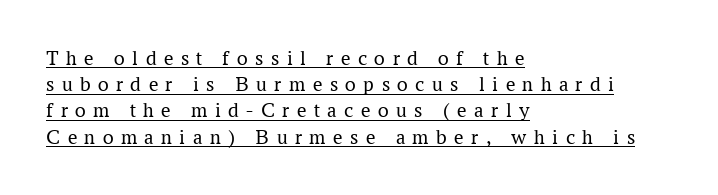
Q: Is the text bold? A: No.
Q: Is the text italic (slanted)? A: No, it is upright.
Q: Is the text underlined? A: Yes.
Q: How is the paragraph aligned? A: Left-aligned.
Q: Is the spacing between letters normal or unusually wide? A: Unusually wide.
Q: Is the spacing between lines tight, normal or loose? A: Normal.
